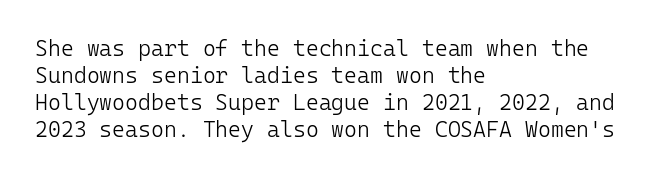
Beneath every word, the page is bare. The lettering holds an erect, upright posture throughout. Caption: face not bold, strokes unweighted. The gaps between neighbouring characters are ordinary and unremarkable.
